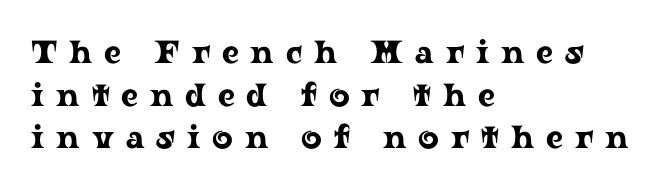
Q: Is the text italic (slanted)? A: No, it is upright.
Q: Is the typeface a serif or a sans-serif typeface? A: Serif.
Q: Is the text underlined? A: No.
Q: How is the paragraph aligned? A: Left-aligned.
Q: Is the spacing between letters normal or unusually wide? A: Unusually wide.
Q: Is the spacing between lines tight, normal or loose? A: Normal.
Q: Width (condensed, normal, or wide)? A: Wide.
Q: Stroke contrast? A: Low.
Q: x-height? A: Medium.
Q: Monospaced? A: No.
